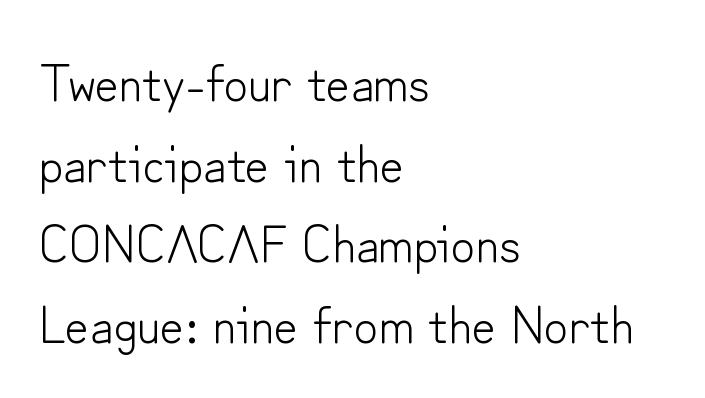
{"serif": "no", "italic": "no", "bold": "no", "weight": "light", "width": "normal", "stroke_contrast": "low", "x_height": "small", "monospaced": "no", "underline": "no", "align": "left", "line_spacing": "normal", "line_spacing_ratio": 1.52, "letter_spacing": "normal", "letter_spacing_em": 0.0, "glyph_px": 53}
